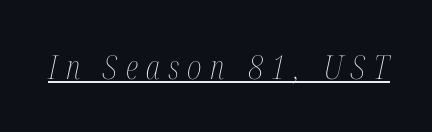
The image shows 33 px thin, condensed type, italic (leaning right); set unusually wide letter spacing (+0.25 em), underlined; medium stroke contrast and a medium x-height.
